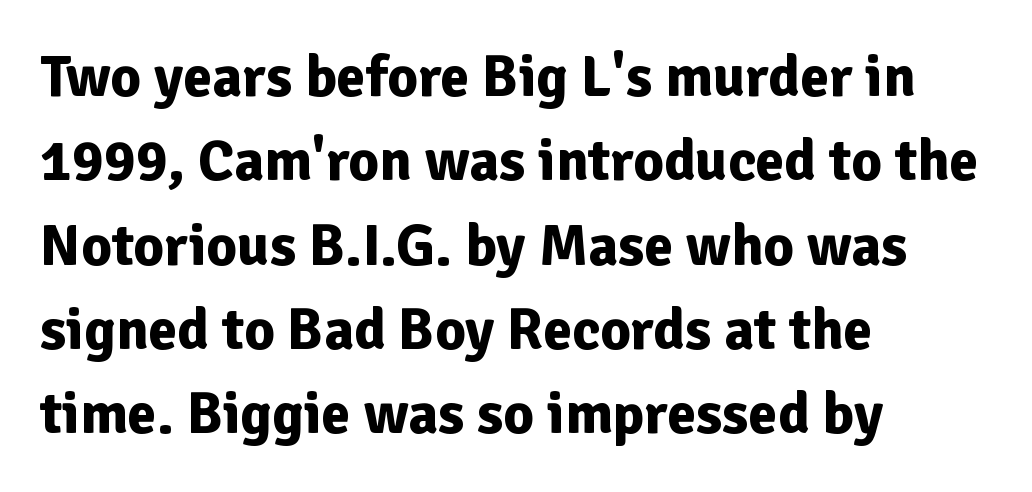
{"serif": "no", "italic": "no", "bold": "yes", "weight": "bold", "width": "normal", "stroke_contrast": "low", "x_height": "medium", "monospaced": "no", "underline": "no", "align": "left", "line_spacing": "normal", "line_spacing_ratio": 1.43, "letter_spacing": "normal", "letter_spacing_em": 0.0, "glyph_px": 59}
